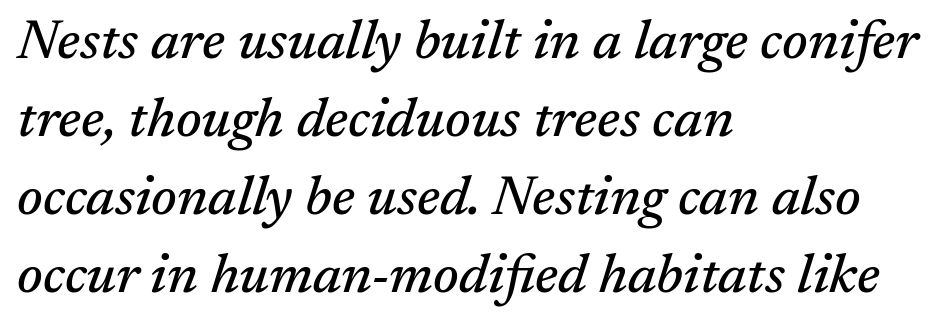
The line texture is even and compact thanks to regular tracking. Quick note: italic. Note: serifs present on the glyphs. Character widths vary here, with narrow letters taking less room than wide ones. The passage shown is not underscored anywhere.
